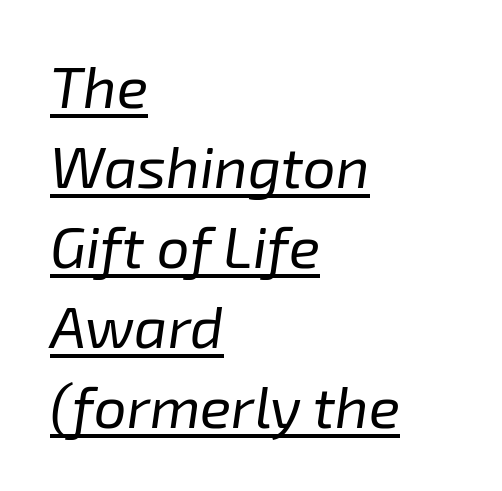
{"italic": "yes", "lean": "right", "slant_degrees": 8, "bold": "no", "weight": "regular", "width": "normal", "stroke_contrast": "low", "x_height": "medium", "monospaced": "no", "underline": "yes", "align": "left", "line_spacing": "normal", "line_spacing_ratio": 1.38, "letter_spacing": "normal", "letter_spacing_em": 0.0, "glyph_px": 58}
